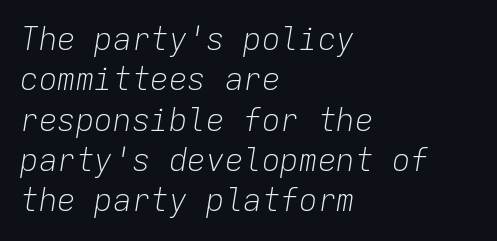
Q: Is the text bold? A: No.
Q: Is the text italic (slanted)? A: Yes, it leans right by about 9 degrees.
Q: Is the text underlined? A: No.
Q: How is the paragraph aligned? A: Left-aligned.
Q: Is the spacing between letters normal or unusually wide? A: Normal.
Q: Is the spacing between lines tight, normal or loose? A: Normal.
Q: Width (condensed, normal, or wide)? A: Normal.
Q: Stroke contrast? A: Low.
Q: x-height? A: Medium.
Q: Monospaced? A: Yes.
